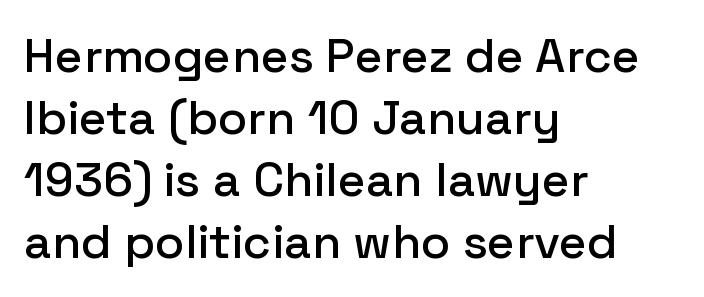
{"serif": "no", "italic": "no", "width": "normal", "stroke_contrast": "low", "x_height": "medium", "monospaced": "no", "underline": "no", "align": "left", "line_spacing": "normal", "line_spacing_ratio": 1.29, "letter_spacing": "normal", "letter_spacing_em": 0.0, "glyph_px": 48}
